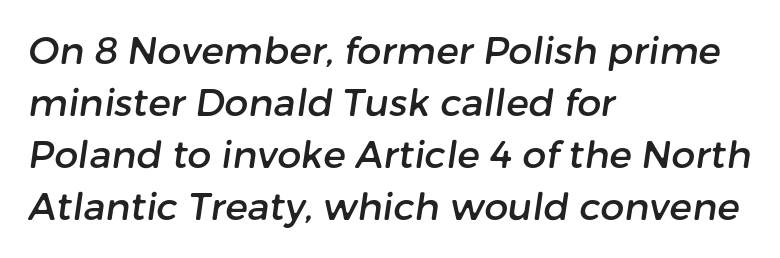
You could not count columns in this text — the font is proportionally spaced. The leading is moderate, giving the passage an even texture. What kind of face is this? One without serifs — a sans. Caption: standard tracking, unaltered.
